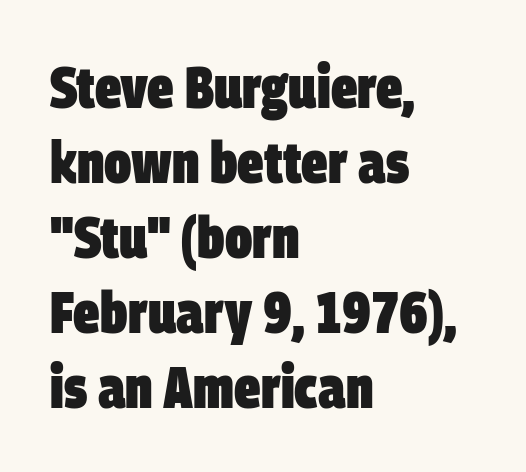
Q: Is the text bold? A: Yes.
Q: Is the typeface a serif or a sans-serif typeface? A: Sans-serif.
Q: Is the text underlined? A: No.
Q: How is the paragraph aligned? A: Left-aligned.
Q: Is the spacing between letters normal or unusually wide? A: Normal.
Q: Is the spacing between lines tight, normal or loose? A: Normal.
Q: Width (condensed, normal, or wide)? A: Condensed.
Q: Stroke contrast? A: Low.
Q: x-height? A: Large.
Q: Monospaced? A: No.
